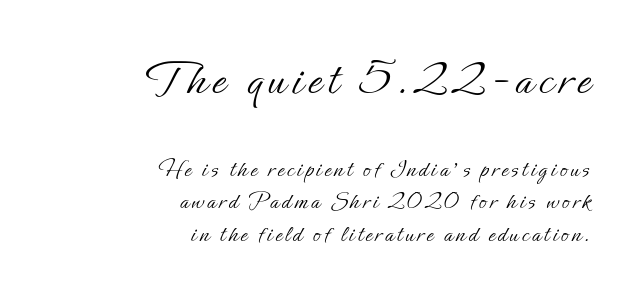
The image shows 50 px light type; set right-aligned, normal line spacing (1.3x), not underlined; the first (top) block is 2.0x larger; low stroke contrast and a small x-height.
